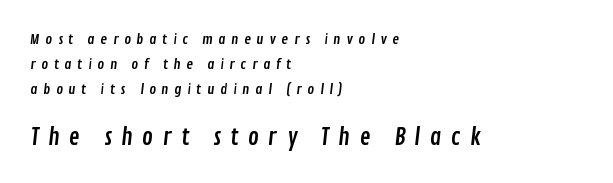
A typesetter would call this heavily tracked-out type. Is the lower block the larger one? Yes — the lower block carries the bigger type. Check under the words: just untouched page. Which margin do the lines hug? The left one — the right edge is uneven.
